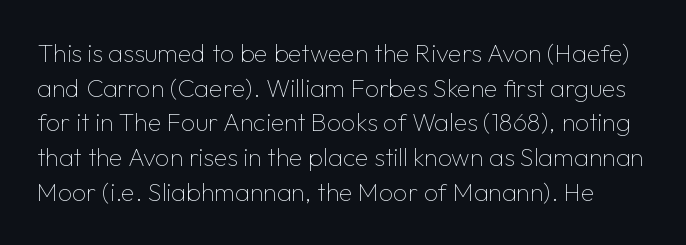
{"italic": "no", "bold": "no", "underline": "no", "line_spacing": "normal", "line_spacing_ratio": 1.39, "letter_spacing": "normal", "letter_spacing_em": 0.0, "glyph_px": 25}
